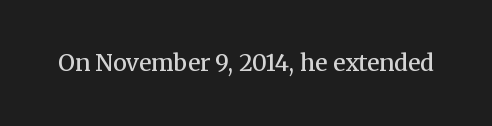
{"italic": "no", "bold": "semi", "underline": "no", "letter_spacing": "normal", "letter_spacing_em": 0.0, "glyph_px": 23}
